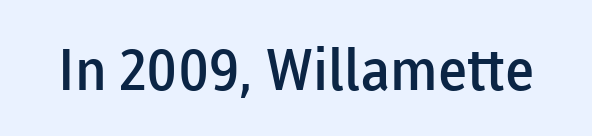
The image shows 57 px semibold sans-serif type, upright; set normal letter spacing, not underlined; low stroke contrast and a medium x-height.
